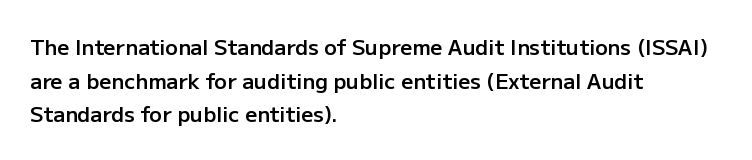
{"italic": "no", "bold": "semi", "underline": "no", "align": "left", "line_spacing": "normal", "line_spacing_ratio": 1.6, "letter_spacing": "normal", "letter_spacing_em": 0.0, "glyph_px": 21}
